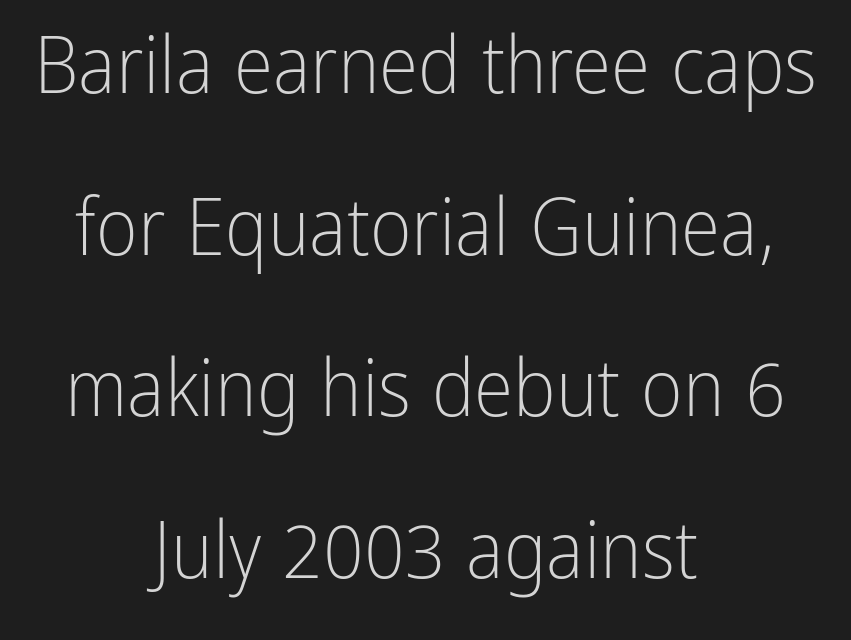
{"serif": "no", "italic": "no", "bold": "no", "weight": "light", "width": "condensed", "stroke_contrast": "low", "x_height": "medium", "monospaced": "no", "underline": "no", "align": "center", "line_spacing": "loose", "line_spacing_ratio": 2.02, "letter_spacing": "normal", "letter_spacing_em": 0.0, "glyph_px": 80}
